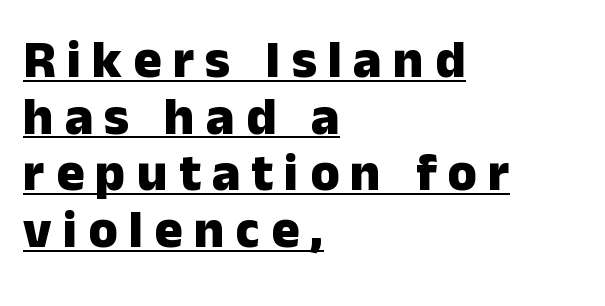
The image shows 53 px heavy sans-serif type, upright; set left-aligned, tight line spacing (1.07x), unusually wide letter spacing (+0.21 em), underlined; low stroke contrast and a medium x-height.
